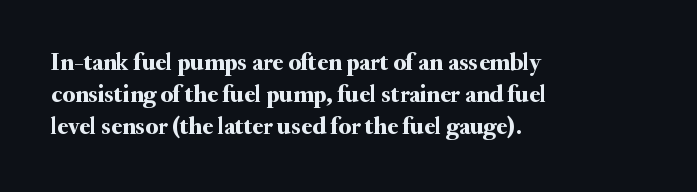
{"italic": "no", "underline": "no", "align": "left", "line_spacing": "normal", "line_spacing_ratio": 1.28, "letter_spacing": "normal", "letter_spacing_em": 0.0, "glyph_px": 25}
